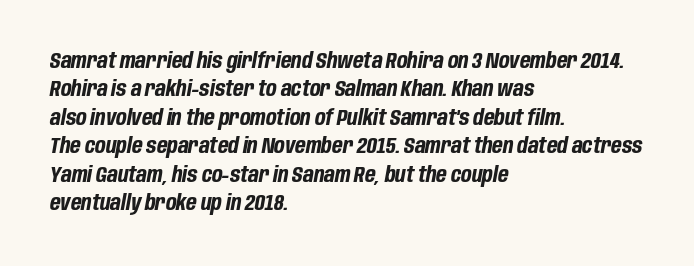
{"italic": "yes", "lean": "right", "slant_degrees": 10, "bold": "yes", "underline": "no", "align": "left", "line_spacing": "normal", "line_spacing_ratio": 1.29, "letter_spacing": "normal", "letter_spacing_em": 0.0, "glyph_px": 22}
